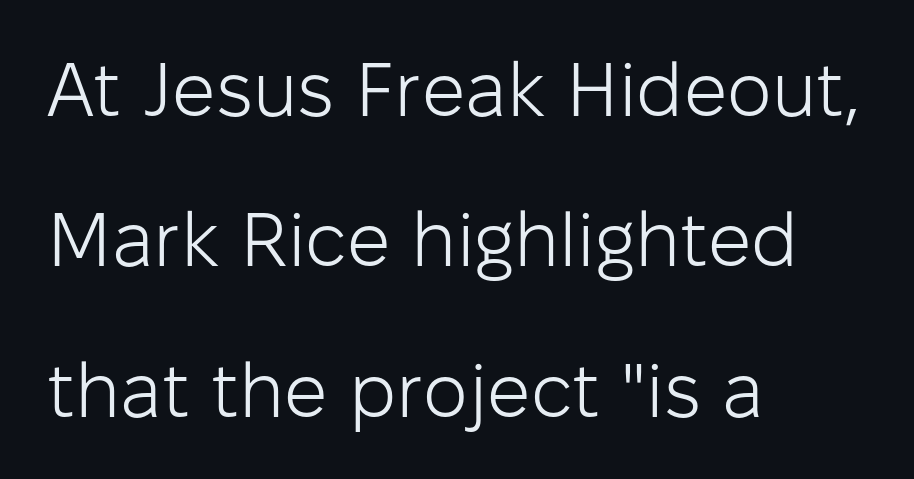
The image shows 76 px light sans-serif type, upright; set left-aligned, loose line spacing (1.98x), normal letter spacing, not underlined; low stroke contrast and a medium x-height.
